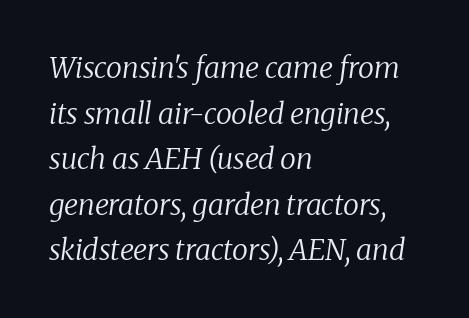
Q: Is the text bold? A: No.
Q: Is the text italic (slanted)? A: Yes, it leans right by about 8 degrees.
Q: Is the typeface a serif or a sans-serif typeface? A: Serif.
Q: Is the text underlined? A: No.
Q: How is the paragraph aligned? A: Left-aligned.
Q: Is the spacing between letters normal or unusually wide? A: Normal.
Q: Is the spacing between lines tight, normal or loose? A: Normal.
Q: Width (condensed, normal, or wide)? A: Normal.
Q: Stroke contrast? A: Low.
Q: x-height? A: Medium.
Q: Monospaced? A: No.
